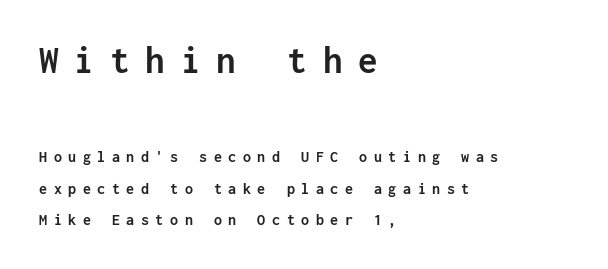
Each letter, wide or thin by design, is forced into the same width here. This layout puts the oversized block above and the modest block below. The line-height multiplier appears high, well above default. Typeset ragged right — the left edge is the straight one. Honestly, there is no underline to notice here at all.
